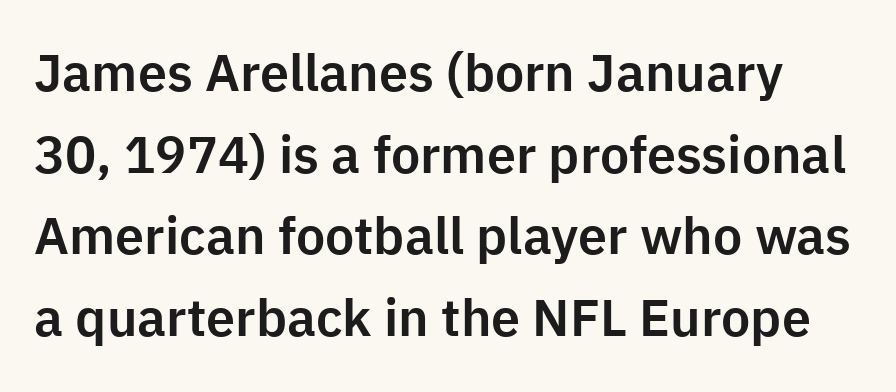
Q: Is the text italic (slanted)? A: No, it is upright.
Q: Is the typeface a serif or a sans-serif typeface? A: Sans-serif.
Q: Is the text underlined? A: No.
Q: Is the spacing between letters normal or unusually wide? A: Normal.
Q: Is the spacing between lines tight, normal or loose? A: Normal.
Q: Width (condensed, normal, or wide)? A: Normal.
Q: Stroke contrast? A: Low.
Q: x-height? A: Medium.
Q: Monospaced? A: No.
